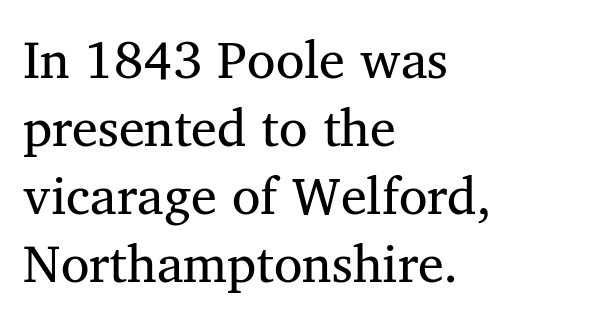
The image shows 52 px serif type, upright; set left-aligned, normal line spacing (1.31x), normal letter spacing, not underlined; medium stroke contrast and a medium x-height.
